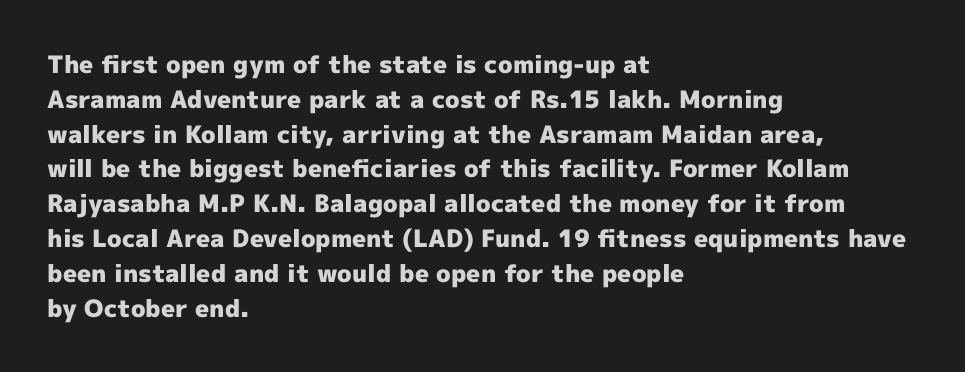
{"italic": "no", "bold": "yes", "underline": "no", "align": "left", "line_spacing": "normal", "line_spacing_ratio": 1.45, "letter_spacing": "normal", "letter_spacing_em": 0.0, "glyph_px": 24}
